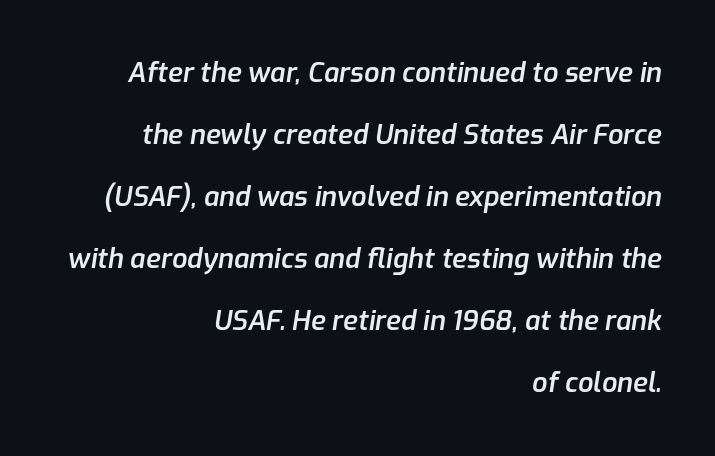
Q: Is the text bold? A: Semi-bold.
Q: Is the text italic (slanted)? A: Yes, it leans right by about 9 degrees.
Q: Is the text underlined? A: No.
Q: How is the paragraph aligned? A: Right-aligned.
Q: Is the spacing between letters normal or unusually wide? A: Normal.
Q: Is the spacing between lines tight, normal or loose? A: Loose.
